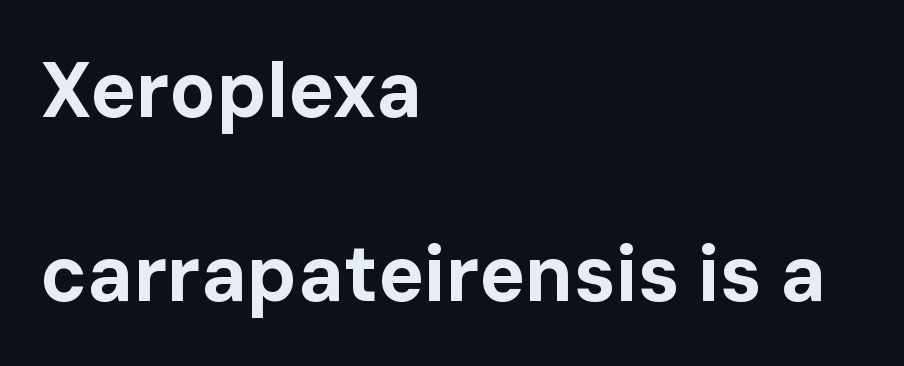
{"serif": "no", "italic": "no", "bold": "yes", "weight": "bold", "width": "normal", "stroke_contrast": "low", "x_height": "medium", "monospaced": "no", "underline": "no", "align": "left", "line_spacing": "loose", "line_spacing_ratio": 2.39, "letter_spacing": "normal", "letter_spacing_em": 0.0, "glyph_px": 77}
